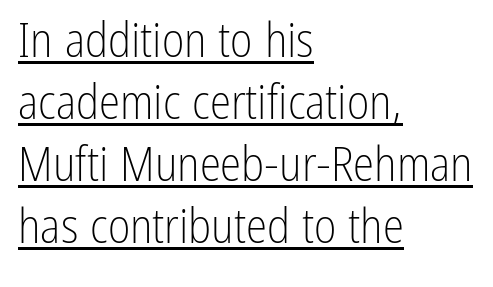
{"serif": "no", "italic": "no", "bold": "no", "weight": "light", "width": "condensed", "stroke_contrast": "low", "x_height": "medium", "monospaced": "no", "underline": "yes", "align": "left", "line_spacing": "normal", "line_spacing_ratio": 1.29, "letter_spacing": "normal", "letter_spacing_em": 0.0, "glyph_px": 48}
